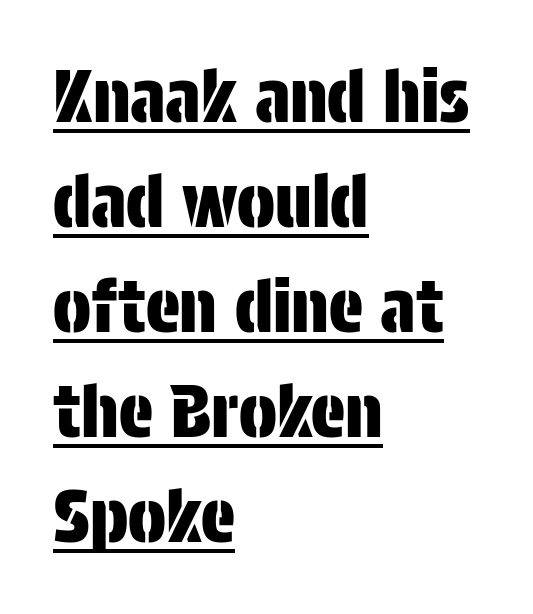
{"serif": "no", "italic": "no", "width": "condensed", "stroke_contrast": "low", "x_height": "large", "monospaced": "no", "underline": "yes", "align": "left", "line_spacing": "normal", "line_spacing_ratio": 1.48, "letter_spacing": "normal", "letter_spacing_em": 0.0, "glyph_px": 71}
